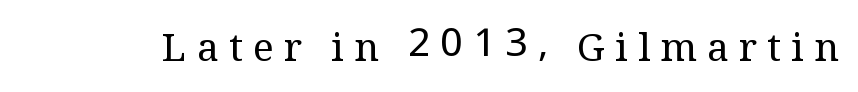
Q: Is the text bold? A: No.
Q: Is the text italic (slanted)? A: No, it is upright.
Q: Is the typeface a serif or a sans-serif typeface? A: Serif.
Q: Is the text underlined? A: No.
Q: Is the spacing between letters normal or unusually wide? A: Unusually wide.
Q: Width (condensed, normal, or wide)? A: Normal.
Q: Stroke contrast? A: Medium.
Q: x-height? A: Medium.
Q: Monospaced? A: No.
